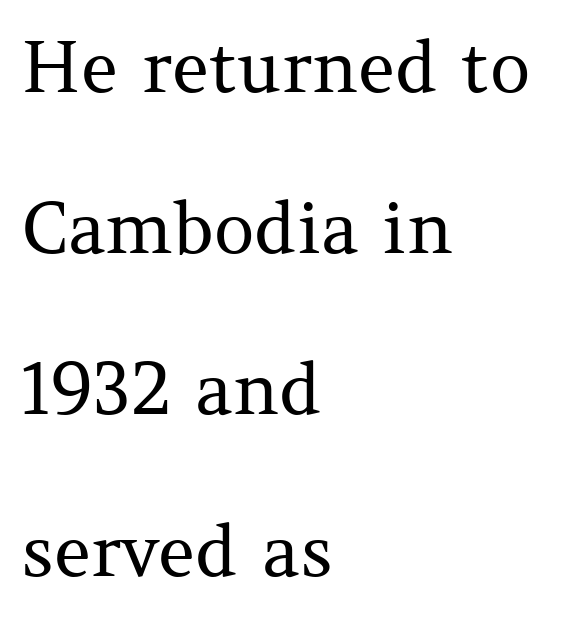
Q: Is the text bold? A: No.
Q: Is the text italic (slanted)? A: No, it is upright.
Q: Is the typeface a serif or a sans-serif typeface? A: Serif.
Q: Is the text underlined? A: No.
Q: How is the paragraph aligned? A: Left-aligned.
Q: Is the spacing between letters normal or unusually wide? A: Normal.
Q: Is the spacing between lines tight, normal or loose? A: Loose.
Q: Width (condensed, normal, or wide)? A: Normal.
Q: Stroke contrast? A: Medium.
Q: x-height? A: Medium.
Q: Monospaced? A: No.
